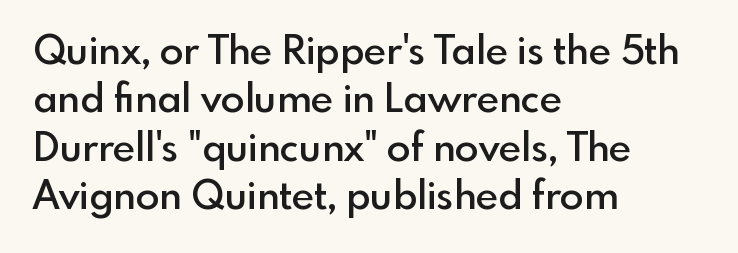
The image shows 39 px semibold sans-serif type, upright; set left-aligned, line spacing 1.24x, normal letter spacing, not underlined; a small x-height.
